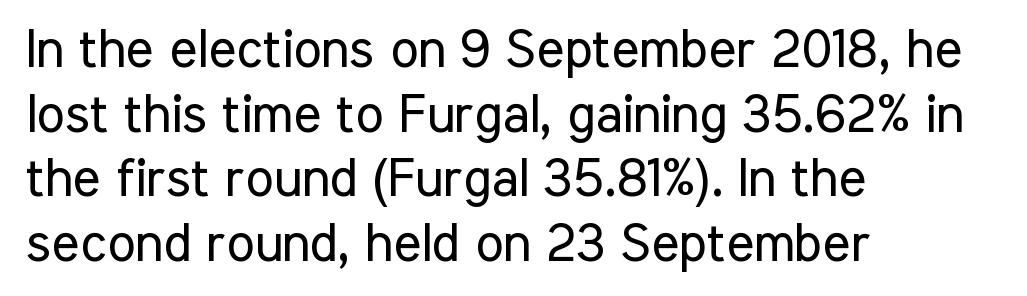
{"serif": "no", "italic": "no", "bold": "no", "weight": "regular", "width": "condensed", "stroke_contrast": "low", "x_height": "medium", "monospaced": "no", "underline": "no", "align": "left", "line_spacing_ratio": 1.22, "letter_spacing": "normal", "letter_spacing_em": 0.0, "glyph_px": 53}
